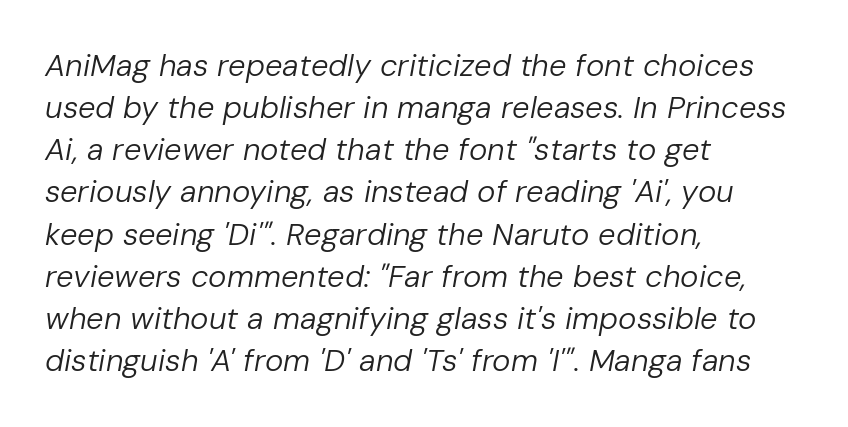
Nothing unusual about the tracking: characters are spaced as the font intends. Heft: none added — not bold. These lines sit exactly where default settings would place them. Proportional: the letters do not fall into vertical columns.
